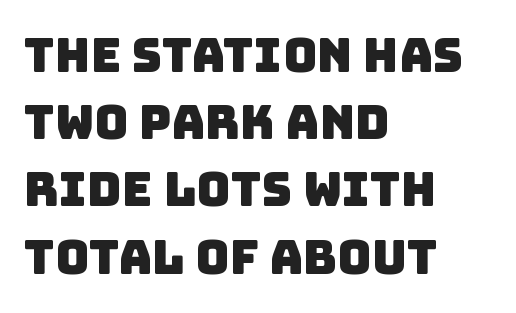
Q: Is the typeface a serif or a sans-serif typeface? A: Sans-serif.
Q: Is the text underlined? A: No.
Q: How is the paragraph aligned? A: Left-aligned.
Q: Is the spacing between letters normal or unusually wide? A: Normal.
Q: Is the spacing between lines tight, normal or loose? A: Normal.
Q: Width (condensed, normal, or wide)? A: Normal.
Q: Stroke contrast? A: Low.
Q: x-height? A: Large.
Q: Monospaced? A: No.
